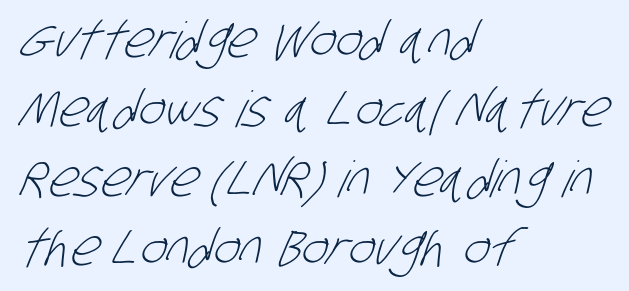
The image shows 50 px light, condensed sans-serif type; set left-aligned, normal line spacing (1.39x), normal letter spacing, not underlined; low stroke contrast and a large x-height.
